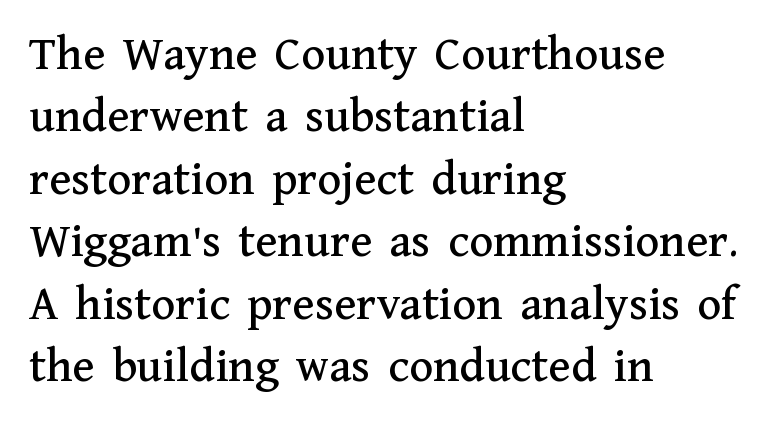
This sample uses a serif face. The lines are quadded left. This block has exactly the height ordinary leading produces. In terms of posture, this sample is upright.
